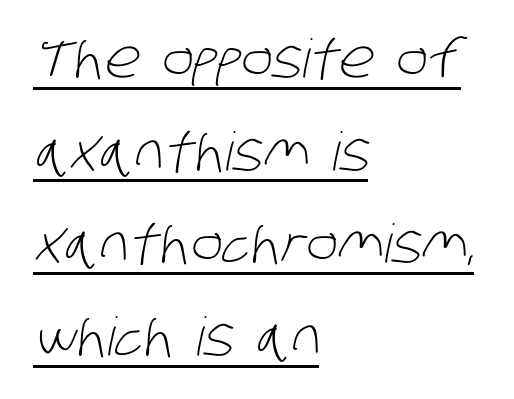
Q: Is the text bold? A: No.
Q: Is the typeface a serif or a sans-serif typeface? A: Sans-serif.
Q: Is the text underlined? A: Yes.
Q: How is the paragraph aligned? A: Left-aligned.
Q: Is the spacing between letters normal or unusually wide? A: Normal.
Q: Width (condensed, normal, or wide)? A: Condensed.
Q: Stroke contrast? A: Low.
Q: x-height? A: Large.
Q: Monospaced? A: No.
